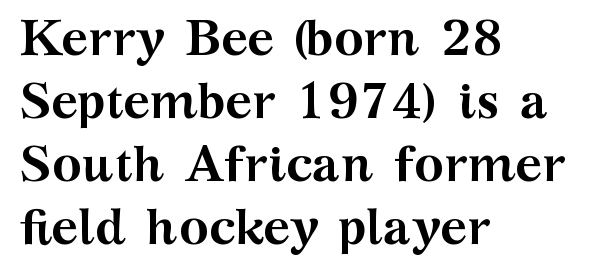
{"serif": "yes", "italic": "no", "bold": "yes", "weight": "semibold", "width": "wide", "stroke_contrast": "medium", "x_height": "medium", "monospaced": "no", "underline": "no", "align": "left", "line_spacing": "normal", "line_spacing_ratio": 1.26, "letter_spacing": "normal", "letter_spacing_em": 0.0, "glyph_px": 50}
